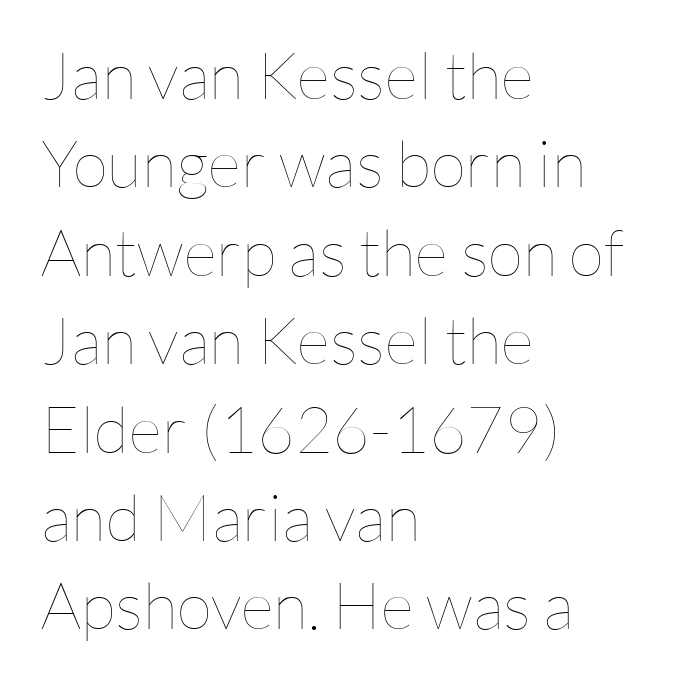
Q: Is the text bold? A: No.
Q: Is the text italic (slanted)? A: No, it is upright.
Q: Is the text underlined? A: No.
Q: How is the paragraph aligned? A: Left-aligned.
Q: Is the spacing between letters normal or unusually wide? A: Normal.
Q: Is the spacing between lines tight, normal or loose? A: Normal.
Q: Width (condensed, normal, or wide)? A: Normal.
Q: Stroke contrast? A: Low.
Q: x-height? A: Medium.
Q: Monospaced? A: No.
